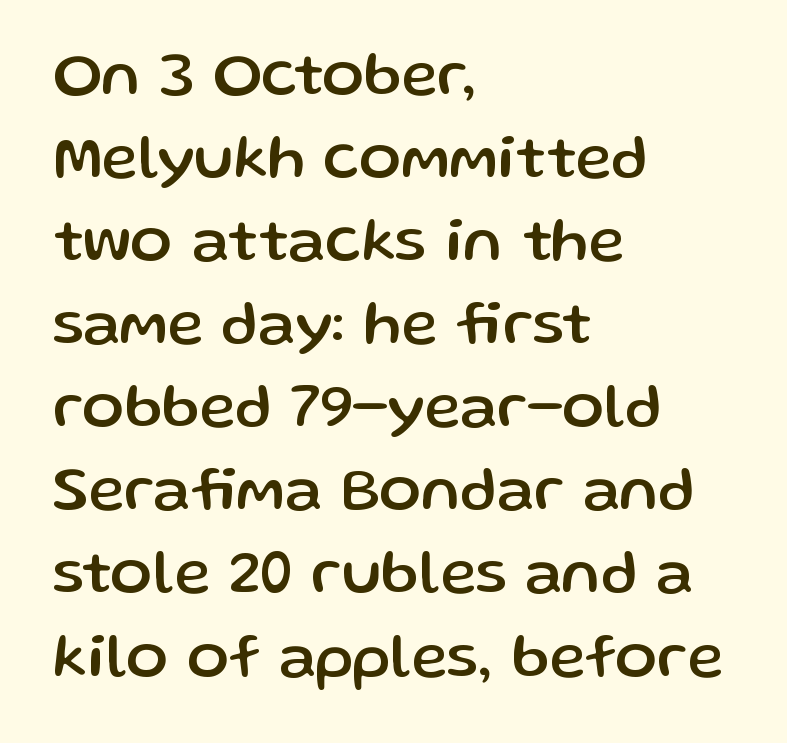
Q: Is the text italic (slanted)? A: No, it is upright.
Q: Is the typeface a serif or a sans-serif typeface? A: Sans-serif.
Q: Is the text underlined? A: No.
Q: How is the paragraph aligned? A: Left-aligned.
Q: Is the spacing between letters normal or unusually wide? A: Normal.
Q: Is the spacing between lines tight, normal or loose? A: Normal.
Q: Width (condensed, normal, or wide)? A: Normal.
Q: Stroke contrast? A: Low.
Q: x-height? A: Medium.
Q: Monospaced? A: No.
